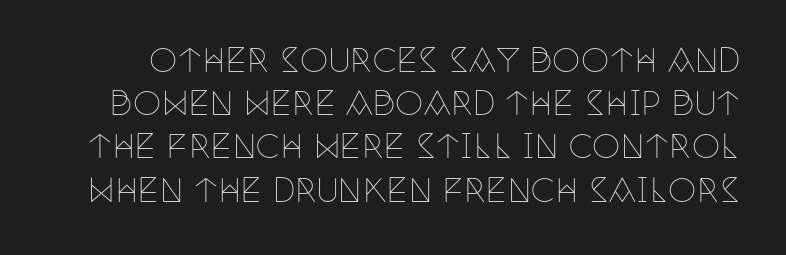
The image shows 32 px thin, condensed serif type, upright; set normal line spacing (1.35x), normal letter spacing, not underlined; low stroke contrast and a large x-height.
